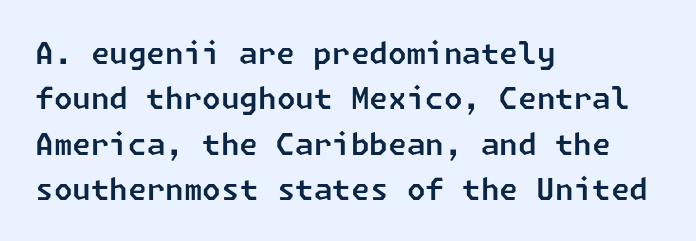
The image shows 30 px sans-serif type; set left-aligned, normal line spacing (1.51x), normal letter spacing, not underlined; low stroke contrast and a medium x-height.
